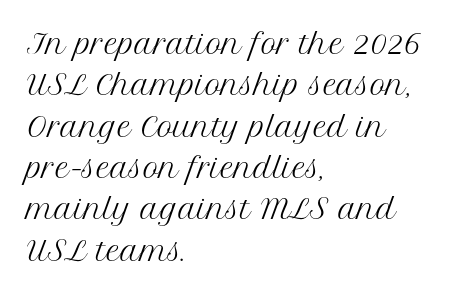
The image shows 27 px text type; set left-aligned, normal line spacing (1.53x), normal letter spacing, not underlined.
